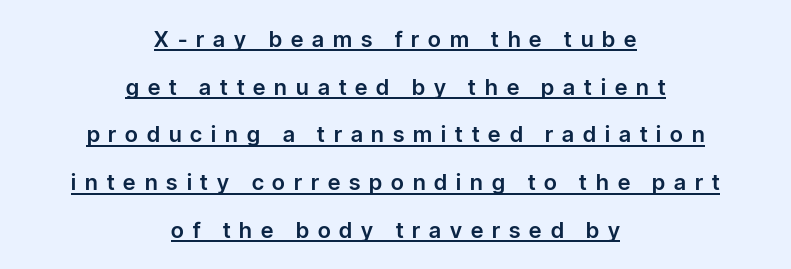
Which margin do the lines hug? Neither — every line sits in the middle. Notice the wide empty band between every row — that's loose leading. Quick note: underline on. This sample uses expanded letter spacing, leaving extra air between glyphs. A roman cut, with each character standing at attention.
